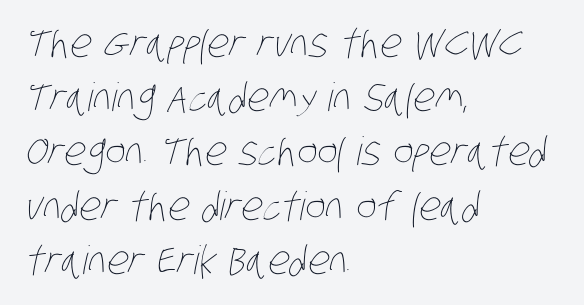
The image shows 39 px thin, condensed type; set left-aligned, normal line spacing (1.39x), normal letter spacing, not underlined; low stroke contrast and a large x-height.
